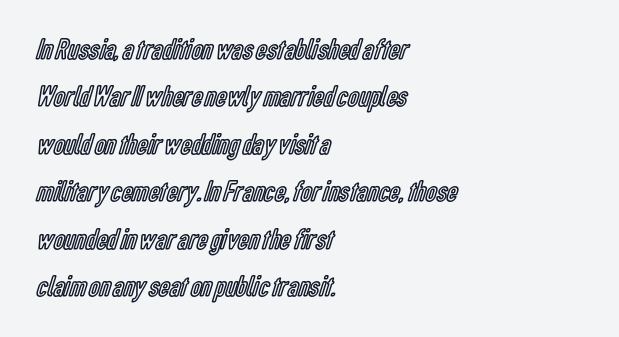
Q: Is the text italic (slanted)? A: Yes.
Q: Is the text underlined? A: No.
Q: How is the paragraph aligned? A: Left-aligned.
Q: Is the spacing between letters normal or unusually wide? A: Normal.
Q: Is the spacing between lines tight, normal or loose? A: Normal.
Q: Width (condensed, normal, or wide)? A: Condensed.
Q: x-height? A: Medium.
Q: Monospaced? A: No.
